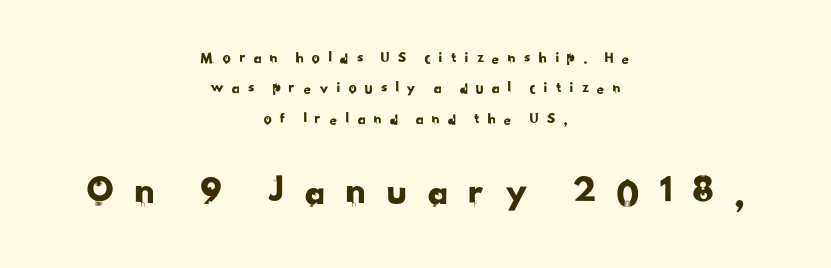
These lines are centered, leaving both edges ragged. Is this a fixed-width face? No — the glyphs have proportional, varying widths. This rendering employs a face without finishing strokes, i.e., a sans-serif. Someone cranked the tracking dial way up on this one. Honestly, the rows look like they've been pulled way apart.
